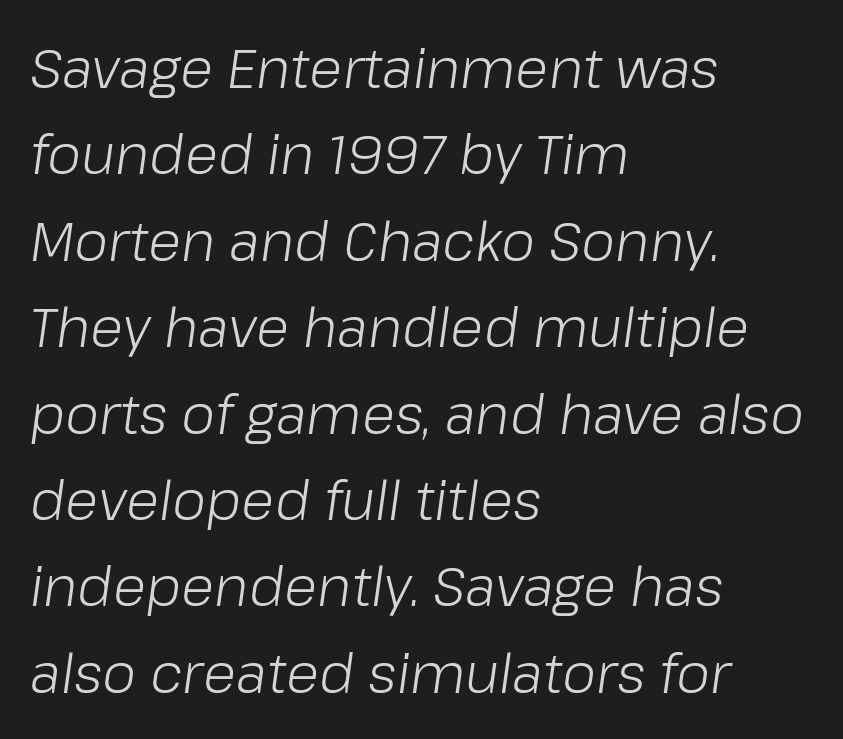
Q: Is the text bold? A: No.
Q: Is the text italic (slanted)? A: Yes, it leans right by about 8 degrees.
Q: Is the text underlined? A: No.
Q: How is the paragraph aligned? A: Left-aligned.
Q: Is the spacing between letters normal or unusually wide? A: Normal.
Q: Is the spacing between lines tight, normal or loose? A: Normal.
Q: Width (condensed, normal, or wide)? A: Normal.
Q: Stroke contrast? A: Low.
Q: x-height? A: Medium.
Q: Monospaced? A: No.
